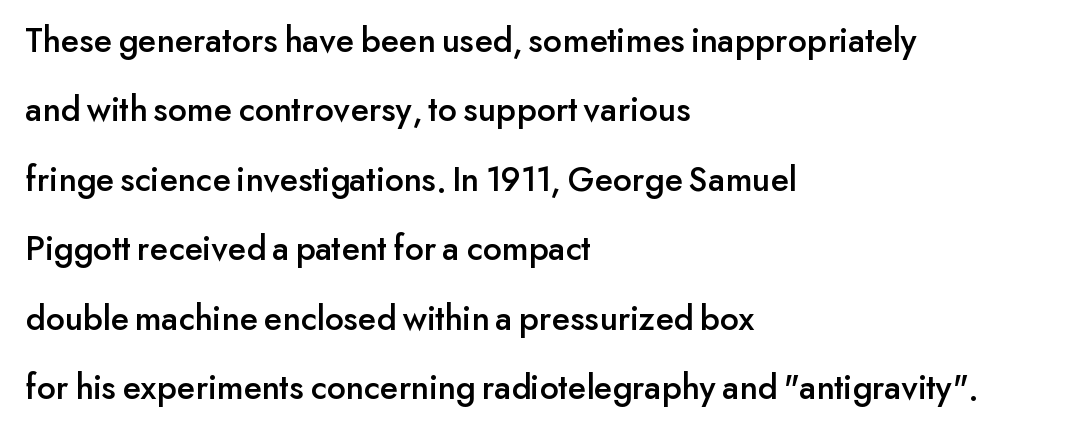
The image shows 36 px sans-serif type, upright; set left-aligned, loose line spacing (1.93x), normal letter spacing, not underlined; low stroke contrast and a small x-height.
